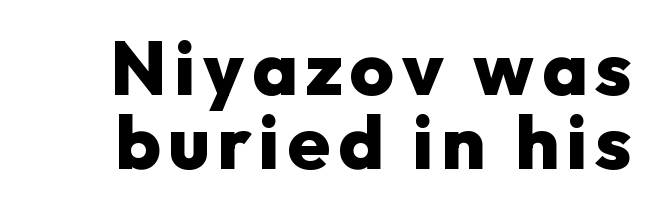
Q: Is the text bold? A: Yes.
Q: Is the text italic (slanted)? A: No, it is upright.
Q: Is the typeface a serif or a sans-serif typeface? A: Sans-serif.
Q: Is the text underlined? A: No.
Q: Is the spacing between lines tight, normal or loose? A: Tight.
Q: Width (condensed, normal, or wide)? A: Normal.
Q: Stroke contrast? A: Low.
Q: x-height? A: Medium.
Q: Monospaced? A: No.
